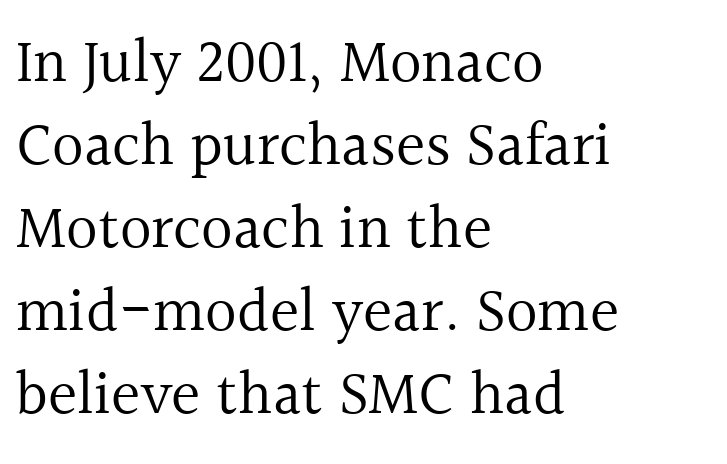
The image shows 62 px regular-weight serif type, upright; set left-aligned, normal line spacing (1.34x), normal letter spacing, not underlined; a medium x-height.
